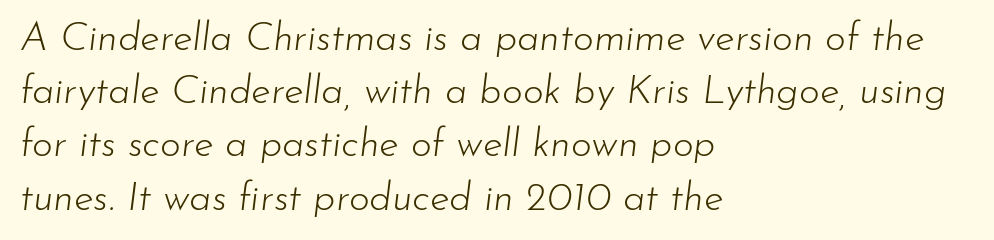
The image shows 40 px light type, italic (leaning right); set left-aligned, normal line spacing (1.33x), normal letter spacing, not underlined; low stroke contrast and a small x-height.
